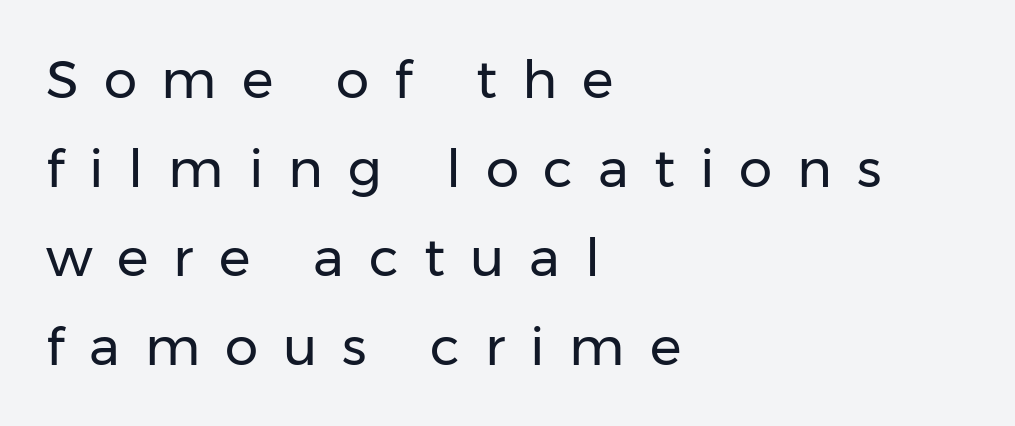
{"serif": "no", "italic": "no", "bold": "no", "weight": "regular", "width": "normal", "stroke_contrast": "low", "x_height": "medium", "monospaced": "no", "underline": "no", "align": "left", "line_spacing": "normal", "line_spacing_ratio": 1.68, "letter_spacing": "wide", "letter_spacing_em": 0.47, "glyph_px": 53}
